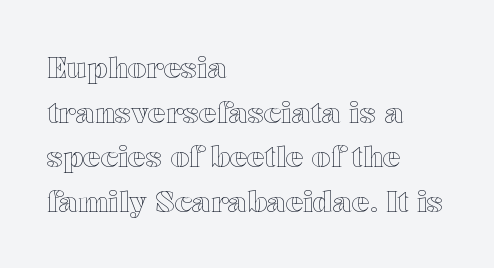
Leftover space on each line is placed entirely after the last word. No italicization has been applied; the sample stays upright. No extra tracking has been applied to these lines. This sample has the flowing, uneven cadence of proportional lettering.
